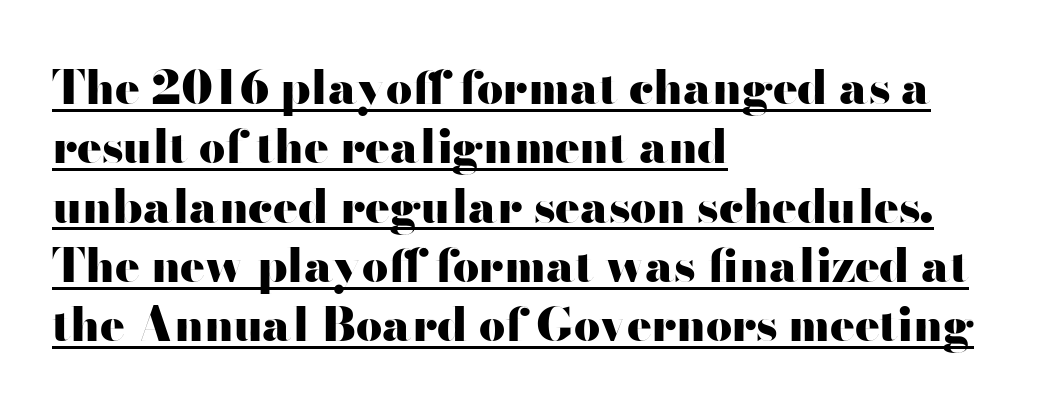
{"serif": "no", "italic": "no", "bold": "yes", "weight": "heavy", "width": "wide", "stroke_contrast": "high", "x_height": "small", "monospaced": "no", "underline": "yes", "align": "left", "line_spacing": "normal", "line_spacing_ratio": 1.29, "letter_spacing": "normal", "letter_spacing_em": 0.0, "glyph_px": 46}
